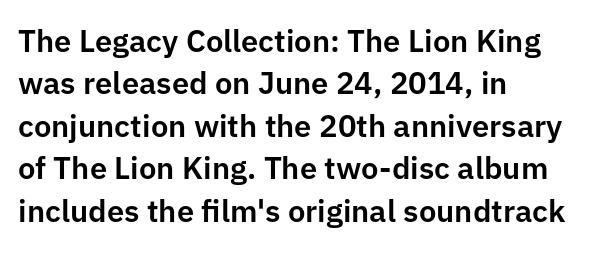
{"serif": "no", "italic": "no", "width": "normal", "stroke_contrast": "low", "x_height": "medium", "monospaced": "no", "underline": "no", "align": "left", "line_spacing": "normal", "line_spacing_ratio": 1.37, "letter_spacing": "normal", "letter_spacing_em": 0.0, "glyph_px": 31}
